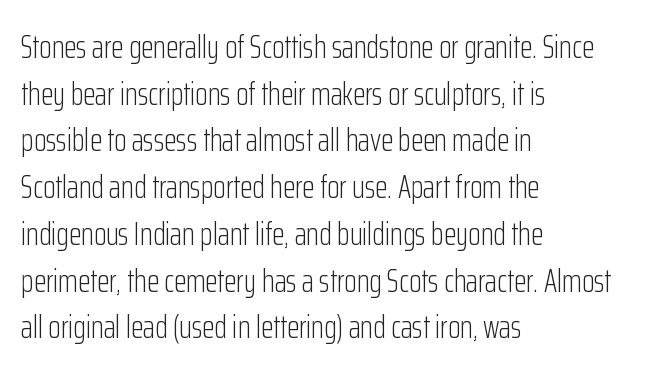
The image shows 32 px light, condensed sans-serif type, upright; set left-aligned, normal line spacing (1.46x), normal letter spacing, not underlined; low stroke contrast and a medium x-height.
